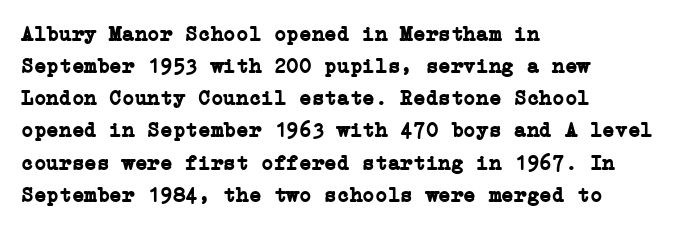
Q: Is the text bold? A: Yes.
Q: Is the text italic (slanted)? A: No, it is upright.
Q: Is the text underlined? A: No.
Q: How is the paragraph aligned? A: Left-aligned.
Q: Is the spacing between letters normal or unusually wide? A: Normal.
Q: Is the spacing between lines tight, normal or loose? A: Normal.
